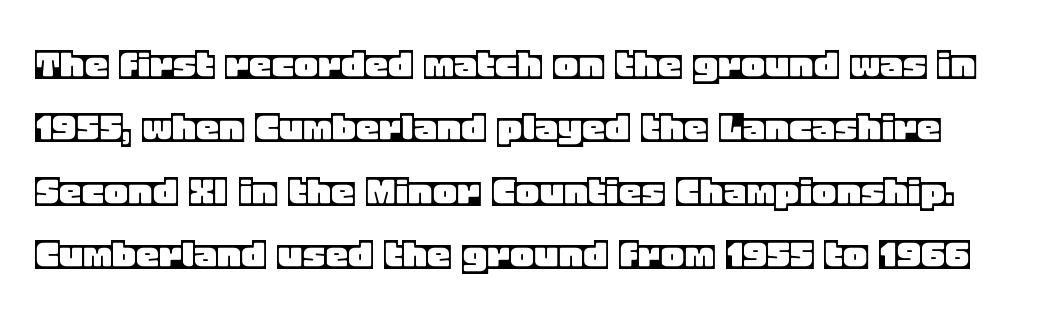
Looks like regular typesetting: each glyph gets only the width it needs. Compared with typical body copy, the letter spacing here is the same. Posture: upright roman. Quick note: interline space is typical. Only glyphs here, with clear space below each row.
